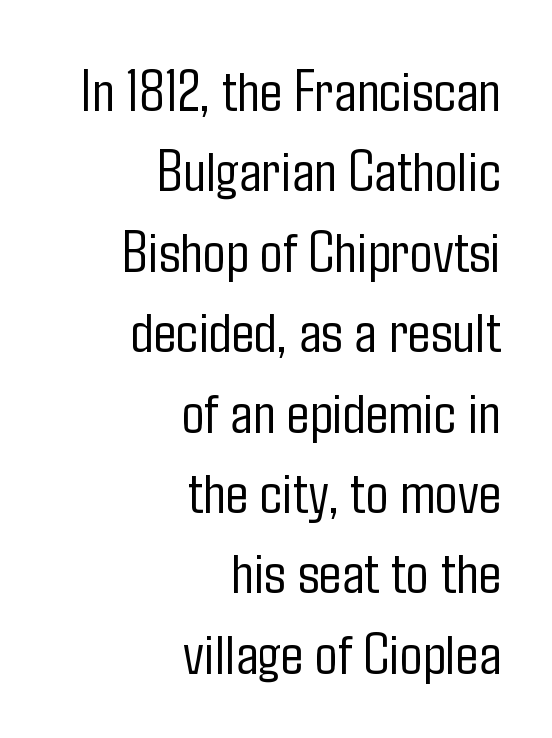
{"serif": "no", "italic": "no", "bold": "no", "weight": "light", "width": "condensed", "stroke_contrast": "low", "x_height": "medium", "monospaced": "no", "underline": "no", "align": "right", "line_spacing": "normal", "line_spacing_ratio": 1.34, "letter_spacing": "normal", "letter_spacing_em": 0.0, "glyph_px": 60}
